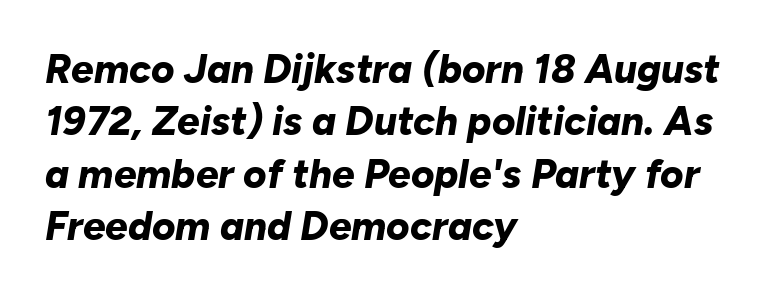
The image shows 40 px bold type, italic (leaning right); set left-aligned, normal line spacing (1.31x), normal letter spacing, not underlined; low stroke contrast and a medium x-height.
